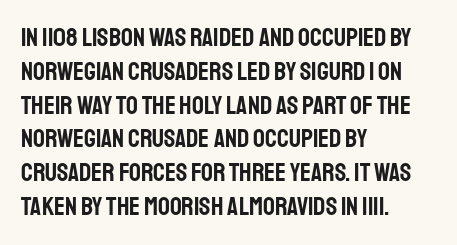
{"italic": "no", "underline": "no", "align": "left", "line_spacing": "normal", "line_spacing_ratio": 1.3, "letter_spacing": "normal", "letter_spacing_em": 0.0, "glyph_px": 26}
